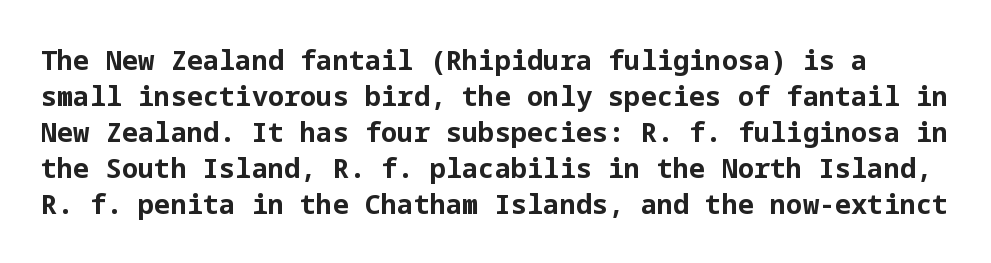
{"italic": "no", "bold": "yes", "underline": "no", "line_spacing": "normal", "line_spacing_ratio": 1.33, "letter_spacing": "normal", "letter_spacing_em": 0.0, "glyph_px": 27}
